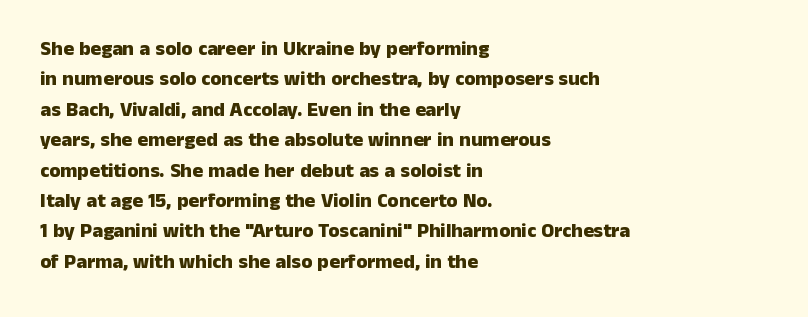
The image shows 20 px bold type, upright; set left-aligned, normal line spacing (1.52x), normal letter spacing, not underlined.
